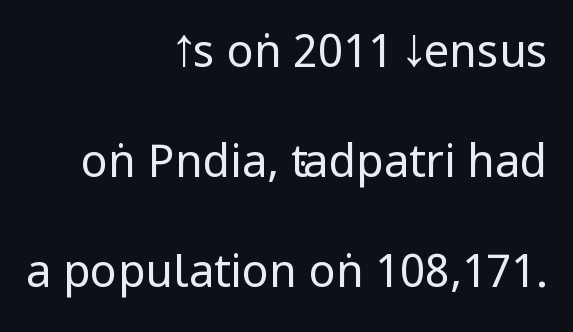
Does extra space separate the letters? No, they use regular spacing. Letters rest on an invisible, unmarked baseline. The paragraph has a hard right edge and a soft left edge. You could fit nearly another row in the gap between these rows. Varying glyph widths throughout — classic text-font behaviour. A typesetter would mark this as roman, not italic.
